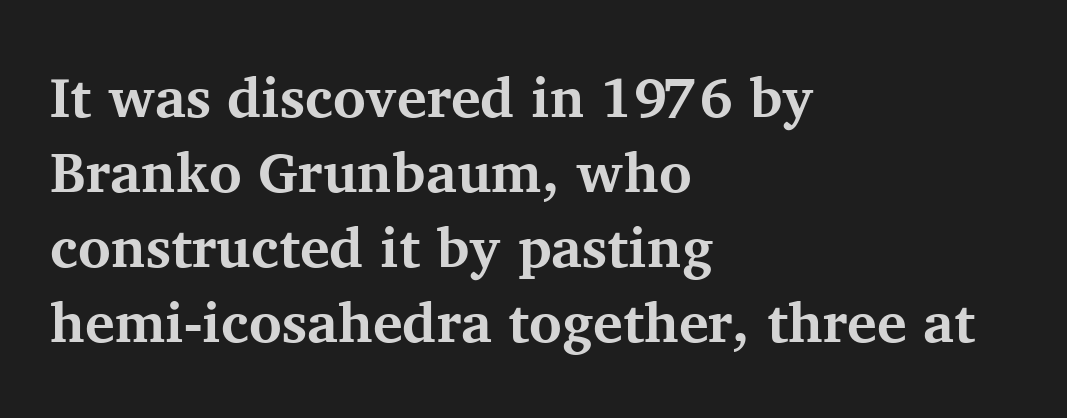
Q: Is the text bold? A: Yes.
Q: Is the text italic (slanted)? A: No, it is upright.
Q: Is the typeface a serif or a sans-serif typeface? A: Serif.
Q: Is the text underlined? A: No.
Q: How is the paragraph aligned? A: Left-aligned.
Q: Is the spacing between letters normal or unusually wide? A: Normal.
Q: Is the spacing between lines tight, normal or loose? A: Normal.
Q: Width (condensed, normal, or wide)? A: Normal.
Q: Stroke contrast? A: Medium.
Q: x-height? A: Medium.
Q: Monospaced? A: No.
